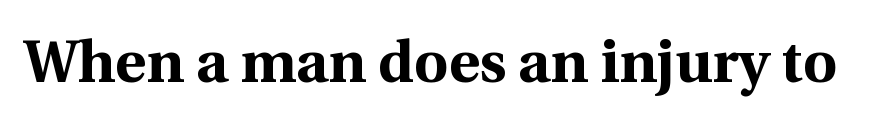
The image shows 59 px bold serif type, upright; set normal letter spacing, not underlined; a medium x-height.
